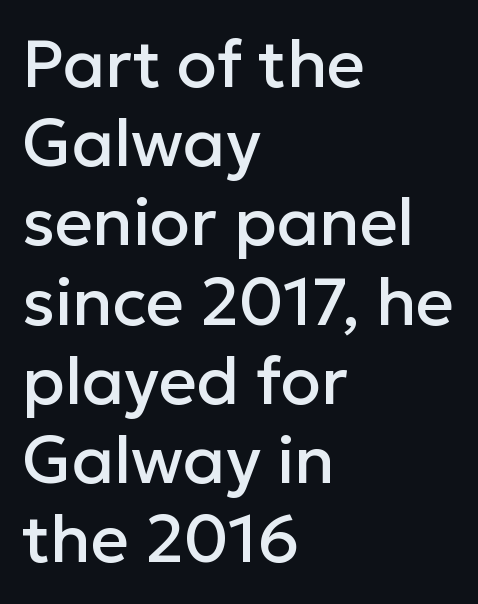
The image shows 66 px sans-serif type, upright; set left-aligned, line spacing 1.2x, normal letter spacing, not underlined; low stroke contrast and a medium x-height.
